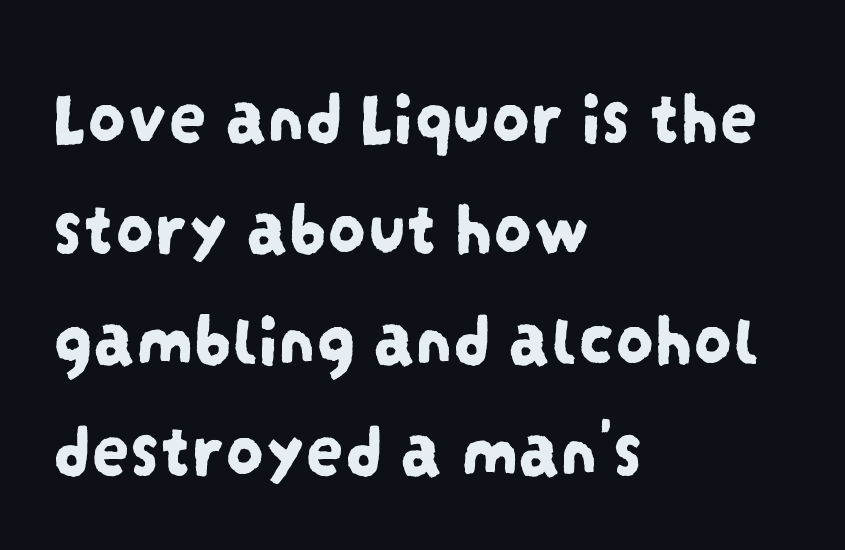
The image shows 76 px condensed sans-serif type; set left-aligned, normal line spacing (1.46x), normal letter spacing, not underlined; low stroke contrast and a large x-height.
